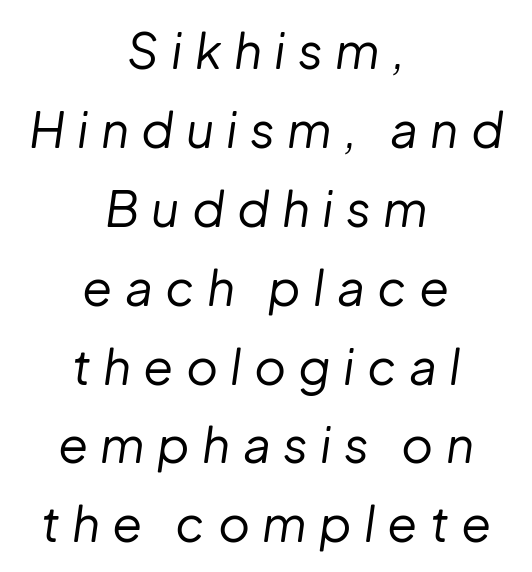
The image shows 49 px regular-weight type, italic (leaning right); set centered, normal line spacing (1.61x), unusually wide letter spacing (+0.25 em), not underlined; low stroke contrast and a medium x-height.
